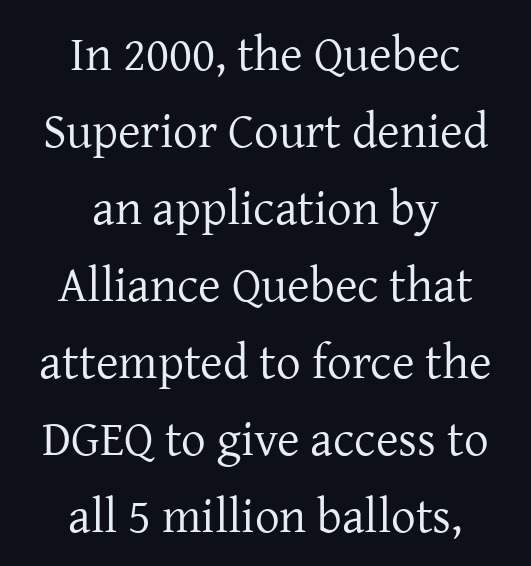
{"serif": "yes", "italic": "no", "bold": "no", "weight": "regular", "width": "normal", "stroke_contrast": "low", "x_height": "medium", "monospaced": "no", "underline": "no", "align": "center", "line_spacing": "normal", "line_spacing_ratio": 1.57, "letter_spacing": "normal", "letter_spacing_em": 0.0, "glyph_px": 49}
